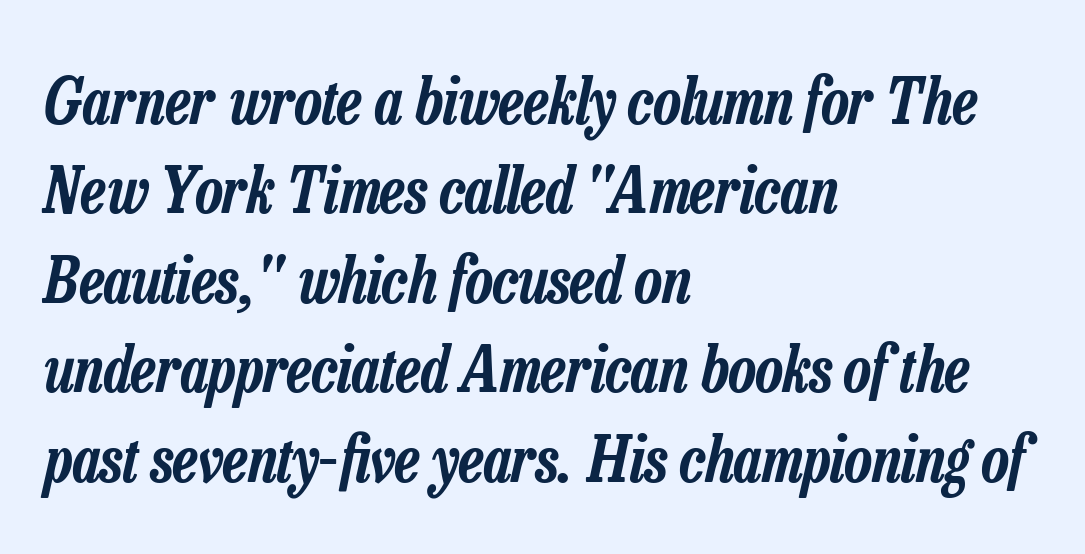
The whole block is typeset with a tilt. The lines in this sample share a left origin and differ only in where they stop. Spacing between characters is what you'd get straight out of the box. Do the characters align in a grid? No, the font is proportional. No word sits above an underline.
